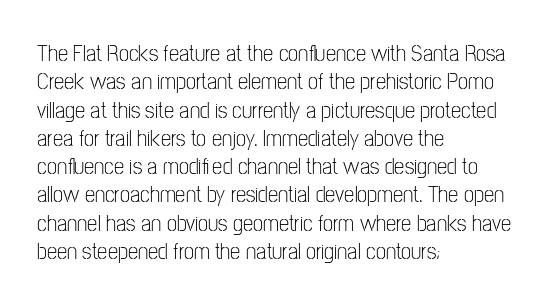
Nobody touched the tracking dial on this one. Visually the block forms a straight wall on the left and a jagged coastline on the right. Posture: upright roman. Beneath every word, the page is bare.
